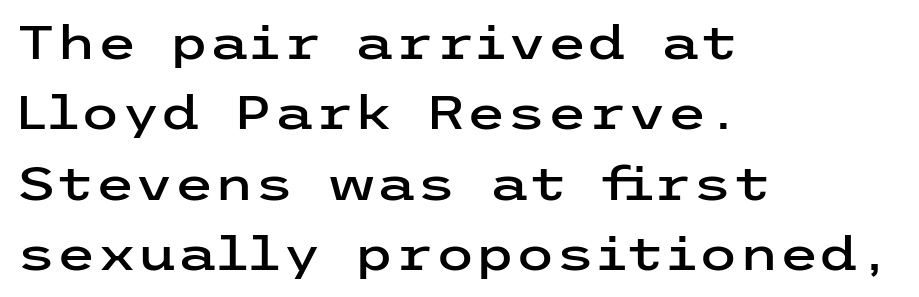
The rendering shows plain stroke endings on the letterforms — a sans-serif design. Check under the words: just untouched page. The lines are quadded left. Honestly, the row spacing looks completely unremarkable. The letters stand straight up with perfectly vertical stems. Tracking here is standard; glyphs follow each other at the usual distance.
